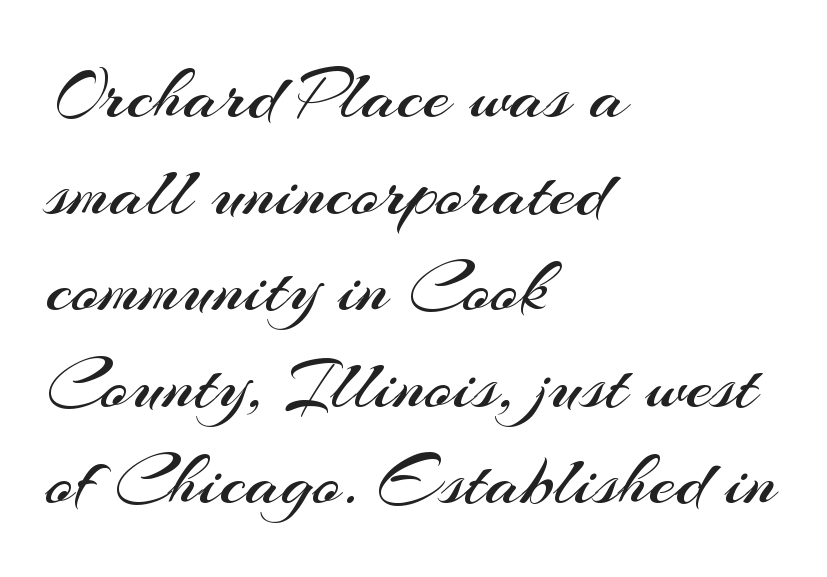
Q: Is the text bold? A: No.
Q: Is the text italic (slanted)? A: Yes.
Q: Is the typeface a serif or a sans-serif typeface? A: Sans-serif.
Q: Is the text underlined? A: No.
Q: How is the paragraph aligned? A: Left-aligned.
Q: Is the spacing between letters normal or unusually wide? A: Normal.
Q: Is the spacing between lines tight, normal or loose? A: Normal.
Q: Width (condensed, normal, or wide)? A: Normal.
Q: Stroke contrast? A: Medium.
Q: x-height? A: Small.
Q: Monospaced? A: No.
